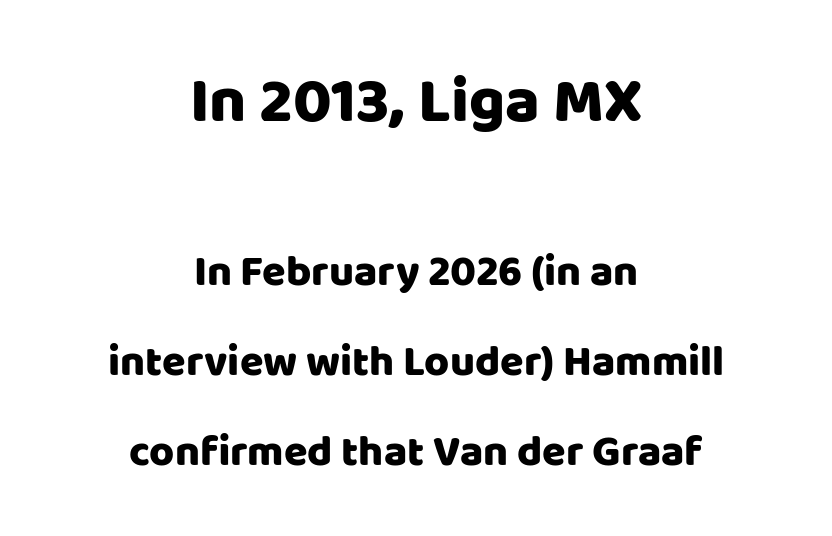
{"serif": "no", "italic": "no", "width": "normal", "stroke_contrast": "low", "x_height": "large", "monospaced": "no", "underline": "no", "align": "center", "line_spacing": "loose", "line_spacing_ratio": 2.1, "letter_spacing": "normal", "letter_spacing_em": 0.0, "larger_block": "first", "size_ratio": 1.49, "glyph_px": 64}
